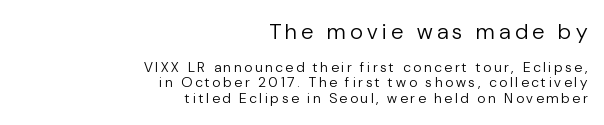
The image shows 22 px text type, upright; set right-aligned, tight line spacing (1.08x), unusually wide letter spacing (+0.21 em), not underlined; the first (top) block is 1.57x larger.
